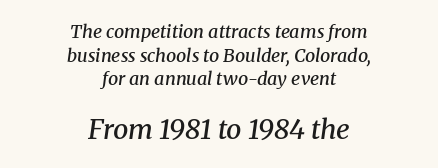
Q: Is the text bold? A: Semi-bold.
Q: Is the text italic (slanted)? A: Yes, it leans right by about 8 degrees.
Q: Is the text underlined? A: No.
Q: How is the paragraph aligned? A: Centered.
Q: Is the spacing between letters normal or unusually wide? A: Normal.
Q: Is the spacing between lines tight, normal or loose? A: Normal.
Q: Which block of text is set in a larger size, the first (top) or the second (bottom)? A: The second (bottom) one.
